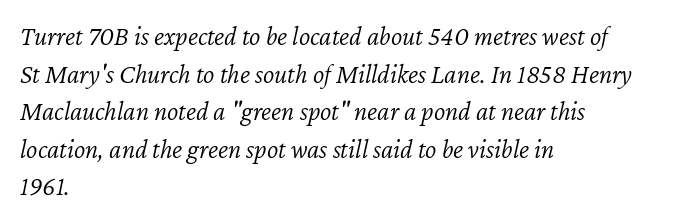
If you drew a ruler down the left edge, every line would touch it. Designer's note — italics engaged. The specimen omits any rule beneath the text block's lines. Students, observe: this is what conventionally led text looks like. Compared with a typical body face, this is equally light or lighter still.
